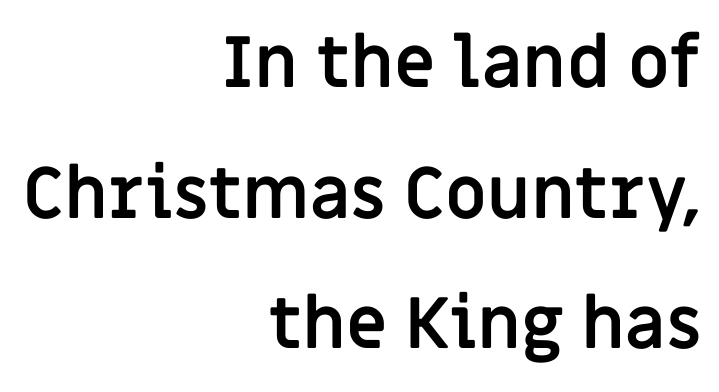
The image shows 71 px semibold sans-serif type, upright; set right-aligned, line spacing 1.84x, normal letter spacing, not underlined; low stroke contrast and a large x-height.
